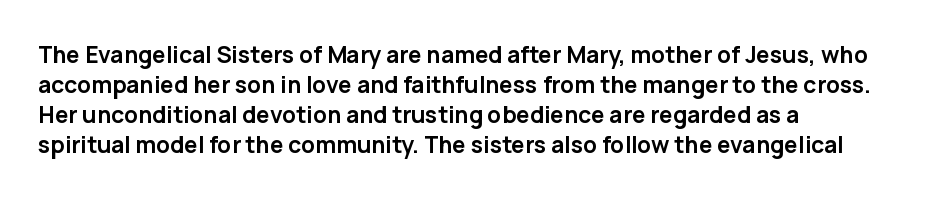
{"italic": "no", "bold": "yes", "underline": "no", "align": "left", "line_spacing": "normal", "line_spacing_ratio": 1.3, "letter_spacing": "normal", "letter_spacing_em": 0.0, "glyph_px": 23}
